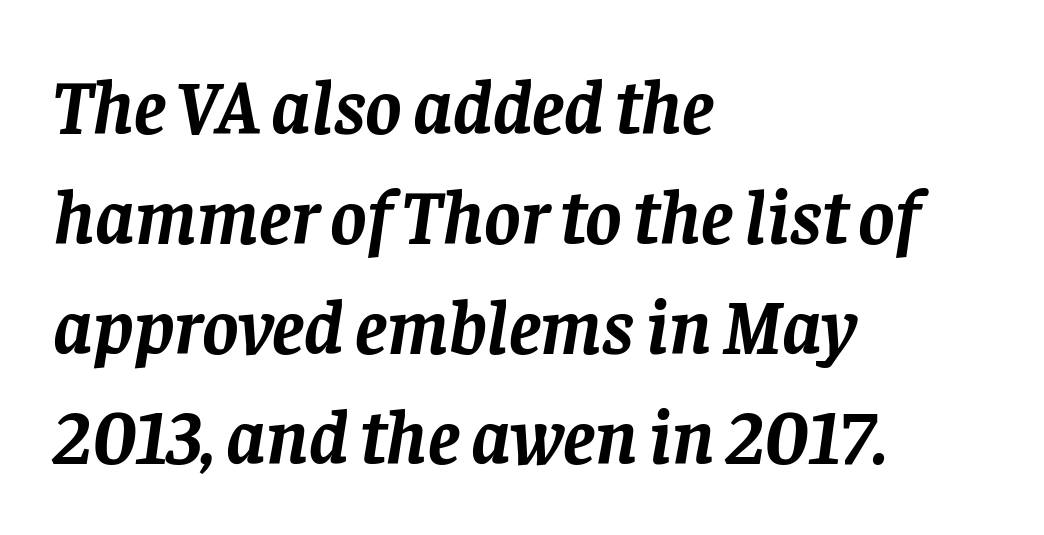
Q: Is the text bold? A: Yes.
Q: Is the text italic (slanted)? A: Yes, it leans right by about 8 degrees.
Q: Is the typeface a serif or a sans-serif typeface? A: Serif.
Q: Is the text underlined? A: No.
Q: How is the paragraph aligned? A: Left-aligned.
Q: Is the spacing between letters normal or unusually wide? A: Normal.
Q: Is the spacing between lines tight, normal or loose? A: Normal.
Q: Width (condensed, normal, or wide)? A: Normal.
Q: Stroke contrast? A: Low.
Q: x-height? A: Large.
Q: Monospaced? A: No.
